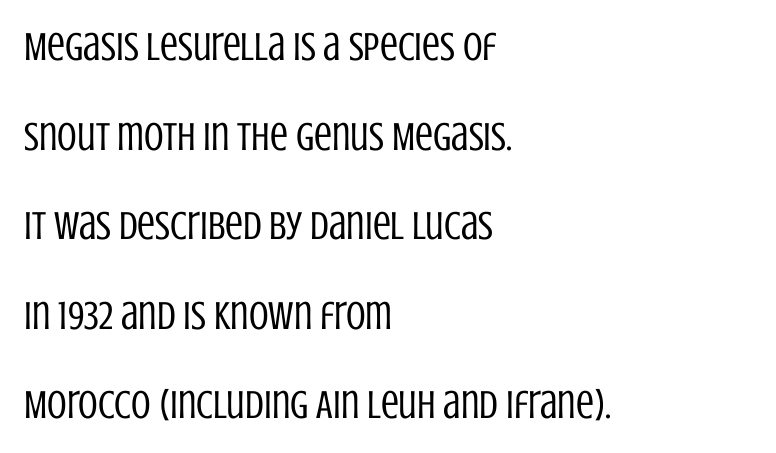
The image shows 40 px regular-weight, condensed sans-serif type, upright; set left-aligned, loose line spacing (2.24x), normal letter spacing, not underlined; low stroke contrast and a large x-height.
